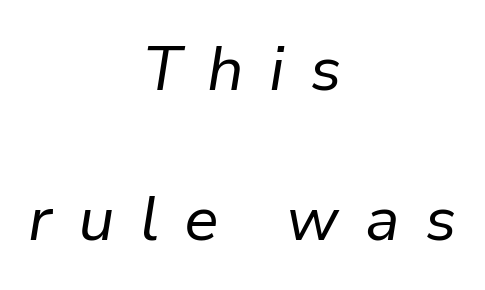
{"italic": "yes", "lean": "right", "slant_degrees": 9, "bold": "no", "weight": "regular", "width": "normal", "stroke_contrast": "low", "x_height": "medium", "monospaced": "no", "underline": "no", "align": "center", "line_spacing": "loose", "line_spacing_ratio": 2.42, "letter_spacing": "wide", "letter_spacing_em": 0.41, "glyph_px": 62}
